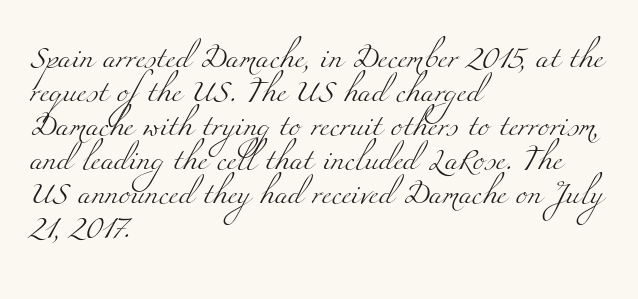
Q: Is the text bold? A: No.
Q: Is the text underlined? A: No.
Q: How is the paragraph aligned? A: Left-aligned.
Q: Is the spacing between letters normal or unusually wide? A: Normal.
Q: Is the spacing between lines tight, normal or loose? A: Normal.
